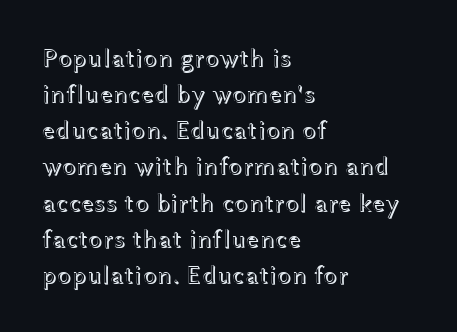
A typesetter would mark this as roman, not italic. Every row of glyphs begins at an identical x-position on the left. Descenders are the only things crossing below the line. Horizontal bands of white between lines are of average thickness.
